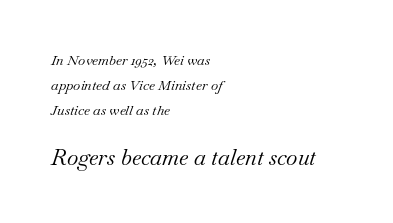
{"italic": "yes", "lean": "right", "slant_degrees": 18, "bold": "no", "underline": "no", "align": "left", "line_spacing_ratio": 1.77, "letter_spacing": "normal", "letter_spacing_em": 0.0, "larger_block": "second", "size_ratio": 1.57, "glyph_px": 22}
